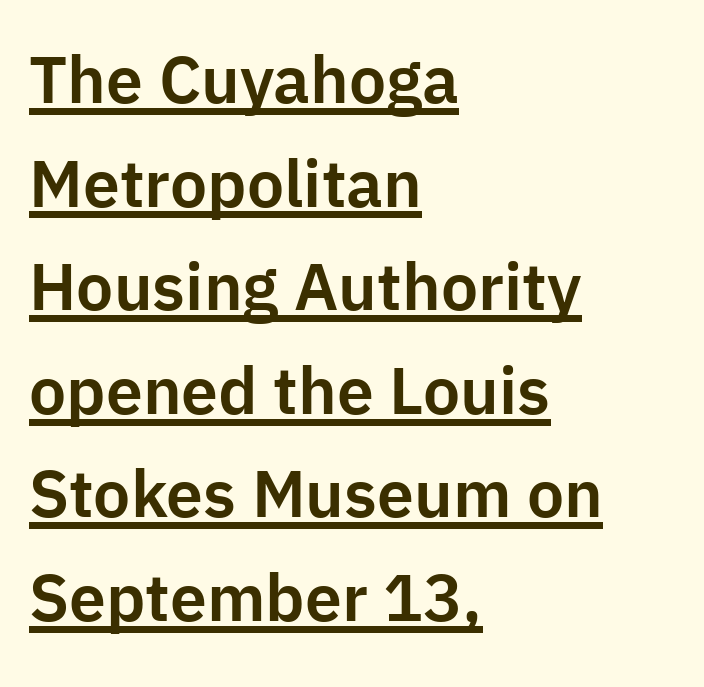
The image shows 66 px sans-serif type, upright; set left-aligned, normal line spacing (1.57x), normal letter spacing, underlined; low stroke contrast and a medium x-height.
